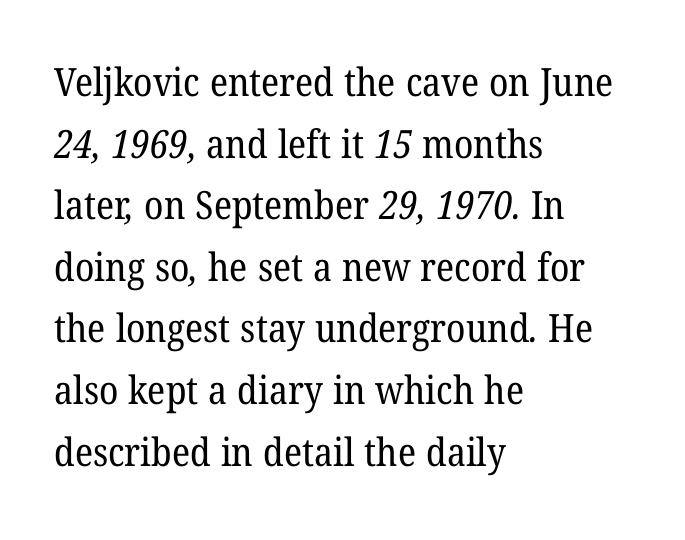
Q: Is the text bold? A: No.
Q: Is the typeface a serif or a sans-serif typeface? A: Serif.
Q: Is the text underlined? A: No.
Q: How is the paragraph aligned? A: Left-aligned.
Q: Is the spacing between letters normal or unusually wide? A: Normal.
Q: Is the spacing between lines tight, normal or loose? A: Normal.
Q: Width (condensed, normal, or wide)? A: Normal.
Q: Stroke contrast? A: Low.
Q: x-height? A: Medium.
Q: Monospaced? A: No.
